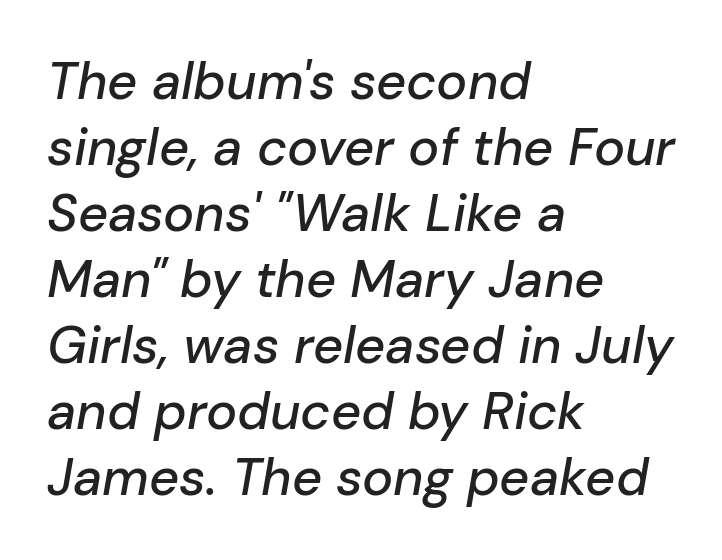
Q: Is the text italic (slanted)? A: Yes, it leans right by about 10 degrees.
Q: Is the text underlined? A: No.
Q: How is the paragraph aligned? A: Left-aligned.
Q: Is the spacing between letters normal or unusually wide? A: Normal.
Q: Is the spacing between lines tight, normal or loose? A: Normal.
Q: Width (condensed, normal, or wide)? A: Normal.
Q: Stroke contrast? A: Low.
Q: x-height? A: Medium.
Q: Monospaced? A: No.
